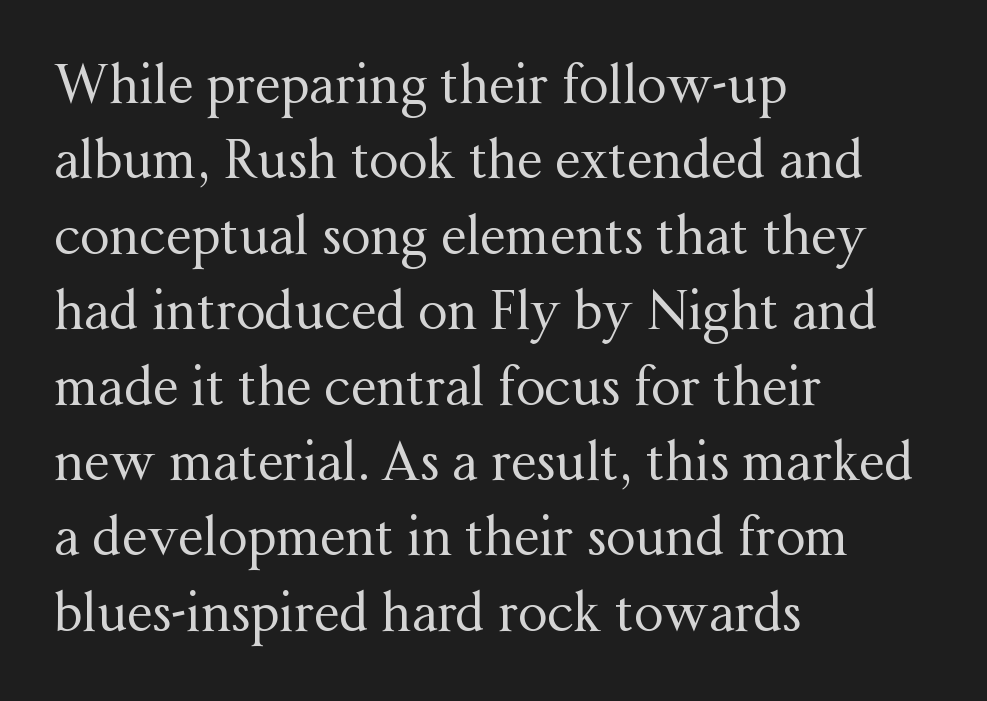
The image shows 52 px regular-weight serif type, upright; set left-aligned, normal line spacing (1.45x), normal letter spacing, not underlined; medium stroke contrast and a medium x-height.
